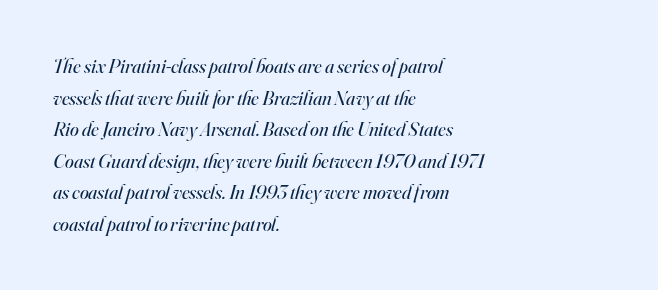
Q: Is the text bold? A: No.
Q: Is the text italic (slanted)? A: Yes, it leans right by about 16 degrees.
Q: Is the text underlined? A: No.
Q: How is the paragraph aligned? A: Left-aligned.
Q: Is the spacing between letters normal or unusually wide? A: Normal.
Q: Is the spacing between lines tight, normal or loose? A: Normal.
